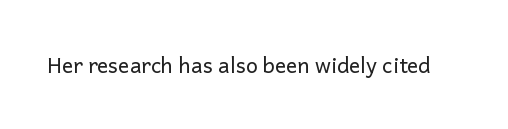
The image shows 21 px text type, upright; set normal letter spacing, not underlined.
